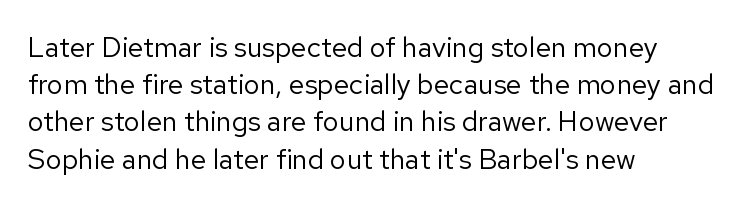
{"serif": "no", "italic": "no", "bold": "no", "weight": "regular", "width": "normal", "stroke_contrast": "low", "x_height": "medium", "monospaced": "no", "underline": "no", "align": "left", "line_spacing": "normal", "line_spacing_ratio": 1.33, "letter_spacing": "normal", "letter_spacing_em": 0.0, "glyph_px": 28}
